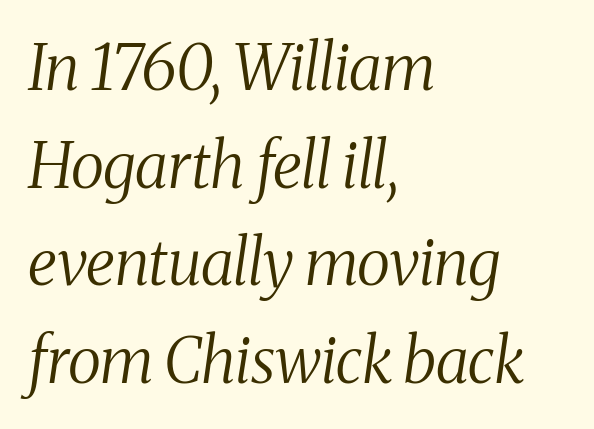
{"serif": "yes", "italic": "yes", "lean": "right", "slant_degrees": 8, "bold": "no", "weight": "regular", "width": "condensed", "stroke_contrast": "medium", "x_height": "medium", "monospaced": "no", "underline": "no", "align": "left", "line_spacing": "normal", "line_spacing_ratio": 1.55, "letter_spacing": "normal", "letter_spacing_em": 0.0, "glyph_px": 63}
